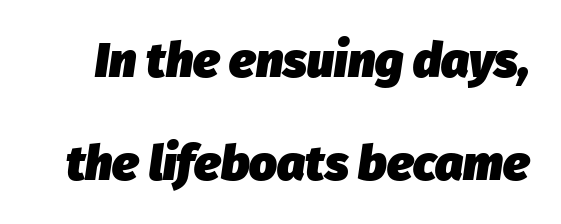
Q: Is the text bold? A: Yes.
Q: Is the text italic (slanted)? A: Yes, it leans right by about 8 degrees.
Q: Is the text underlined? A: No.
Q: Is the spacing between letters normal or unusually wide? A: Normal.
Q: Is the spacing between lines tight, normal or loose? A: Loose.
Q: Width (condensed, normal, or wide)? A: Normal.
Q: Stroke contrast? A: Low.
Q: x-height? A: Medium.
Q: Monospaced? A: No.
